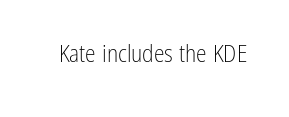
Only glyphs here, with clear space below each row. Notice how the stems are strictly vertical — no italics here. Between one letter and the next there's only the usual sliver of space. Is this a heavy cut? Hardly; it is regular or lighter.
